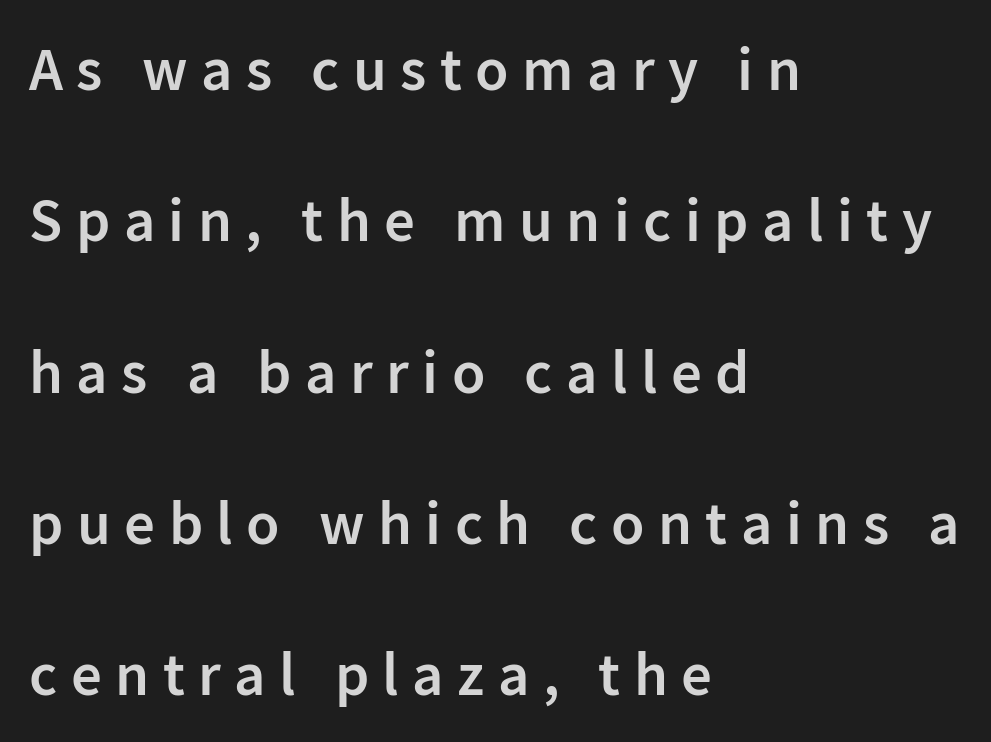
The image shows 61 px semibold sans-serif type, upright; set left-aligned, loose line spacing (2.48x), unusually wide letter spacing (+0.22 em), not underlined; low stroke contrast and a medium x-height.
